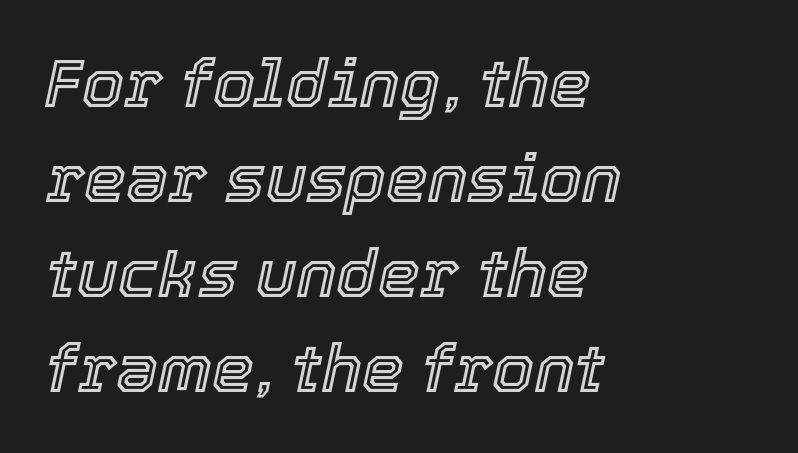
The letters advance in unequal steps, a hallmark of proportional type. Line spacing here is normal. The lettering tilts uniformly, giving the passage an italic look. The type is set solid horizontally, with unmodified tracking.
